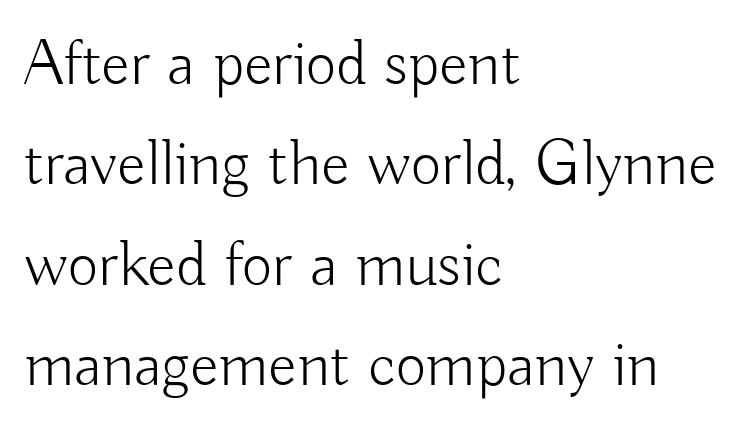
Q: Is the text bold? A: No.
Q: Is the text italic (slanted)? A: No, it is upright.
Q: Is the typeface a serif or a sans-serif typeface? A: Sans-serif.
Q: Is the text underlined? A: No.
Q: How is the paragraph aligned? A: Left-aligned.
Q: Is the spacing between letters normal or unusually wide? A: Normal.
Q: Is the spacing between lines tight, normal or loose? A: Normal.
Q: Width (condensed, normal, or wide)? A: Normal.
Q: Stroke contrast? A: Low.
Q: x-height? A: Small.
Q: Monospaced? A: No.
